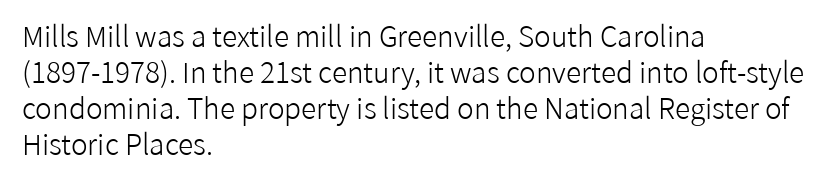
The words here are not underlined. The passage shown is typed in a proportional face where columns would drift. Nope, no serifs anywhere on these letters. These lines keep a tight, regular rhythm from letter to letter. Successive baselines arrive at the customary interval.
